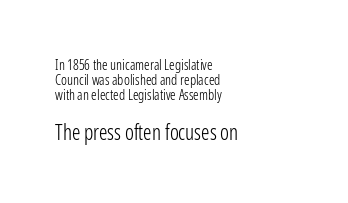
The typography opts for an upright posture over an oblique one. The baseline area is clear. These lines are set flush left with a ragged right edge. Larger block? The one below; the one above is distinctly smaller.
